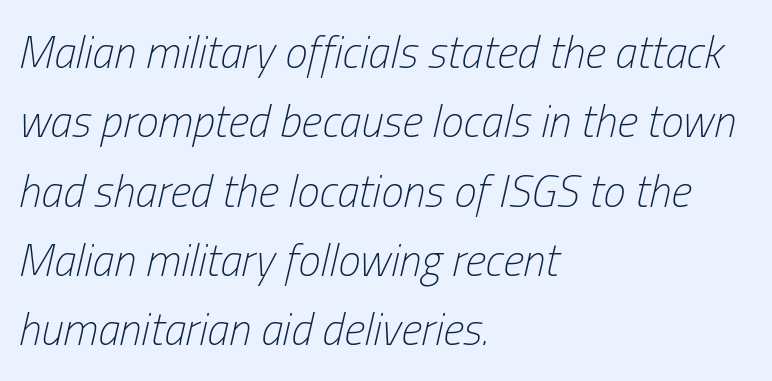
The baseline area is clear. The face looks like a standard text weight, possibly lighter. The space between consecutive lines is moderate. When letters slant like this, we call the style italic. Each letter keeps its own natural width here, so spacing adapts to shape.
